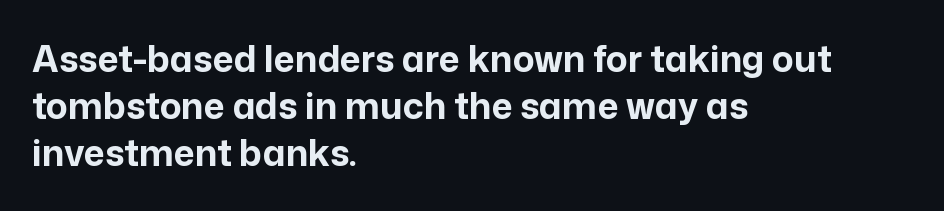
Nope, not italic — everything's standing straight. Interline gaps are of average width in this sample. Spacing between characters is what you'd get straight out of the box. Letters rest on an invisible, unmarked baseline. Typesetter's note: full bold, strokes at maximum text heaviness. Reading down the block, your eye returns to a fixed left position each line.
